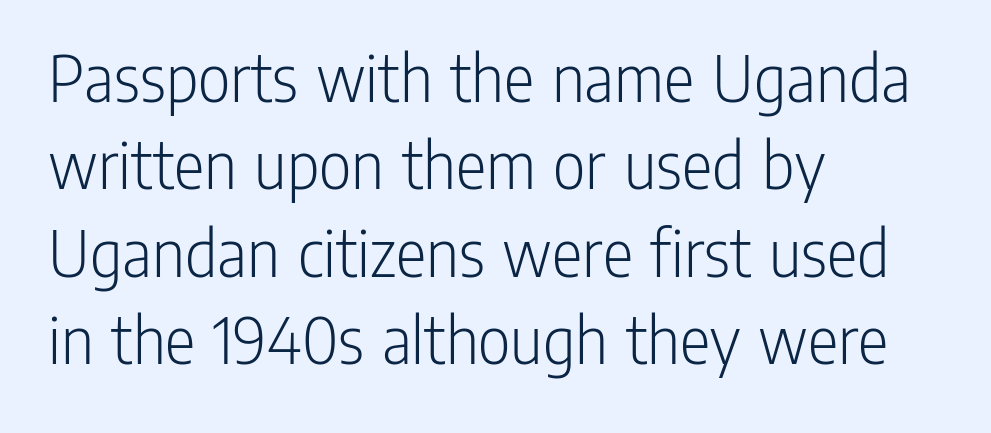
The image shows 71 px light, condensed sans-serif type, upright; set left-aligned, line spacing 1.23x, normal letter spacing, not underlined; low stroke contrast and a medium x-height.
